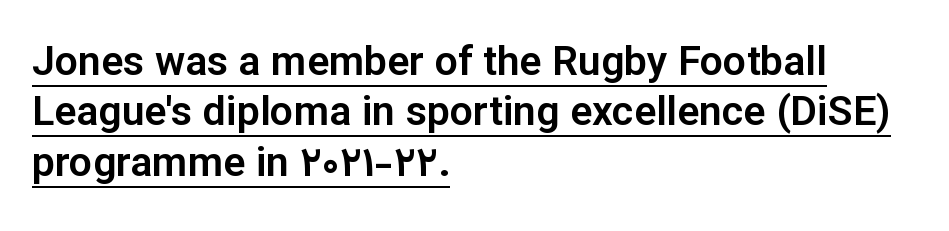
Q: Is the text italic (slanted)? A: No, it is upright.
Q: Is the typeface a serif or a sans-serif typeface? A: Sans-serif.
Q: Is the text underlined? A: Yes.
Q: How is the paragraph aligned? A: Left-aligned.
Q: Is the spacing between letters normal or unusually wide? A: Normal.
Q: Width (condensed, normal, or wide)? A: Normal.
Q: Stroke contrast? A: Low.
Q: x-height? A: Medium.
Q: Monospaced? A: No.
